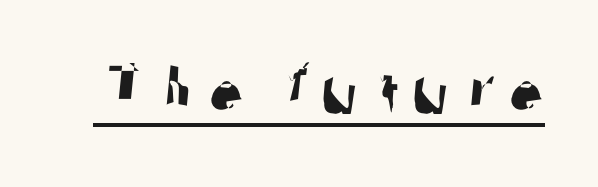
Descenders here cross a horizontal rule under the line. Varying glyph widths throughout — classic text-font behaviour. Font category for this specimen: sans-serif.
